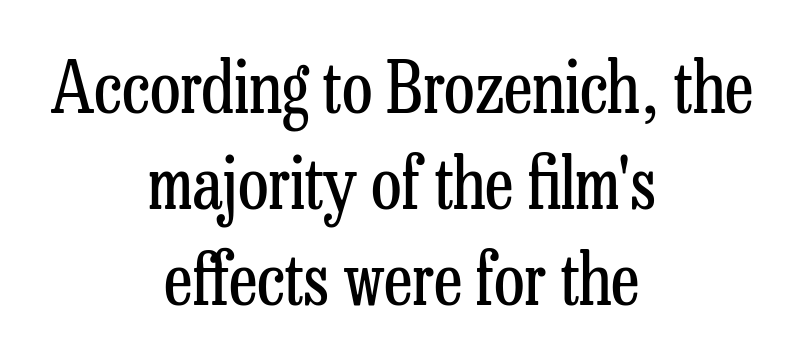
Q: Is the text bold? A: No.
Q: Is the text italic (slanted)? A: No, it is upright.
Q: Is the typeface a serif or a sans-serif typeface? A: Serif.
Q: Is the text underlined? A: No.
Q: How is the paragraph aligned? A: Centered.
Q: Is the spacing between letters normal or unusually wide? A: Normal.
Q: Is the spacing between lines tight, normal or loose? A: Normal.
Q: Width (condensed, normal, or wide)? A: Condensed.
Q: Stroke contrast? A: Low.
Q: x-height? A: Medium.
Q: Monospaced? A: No.
